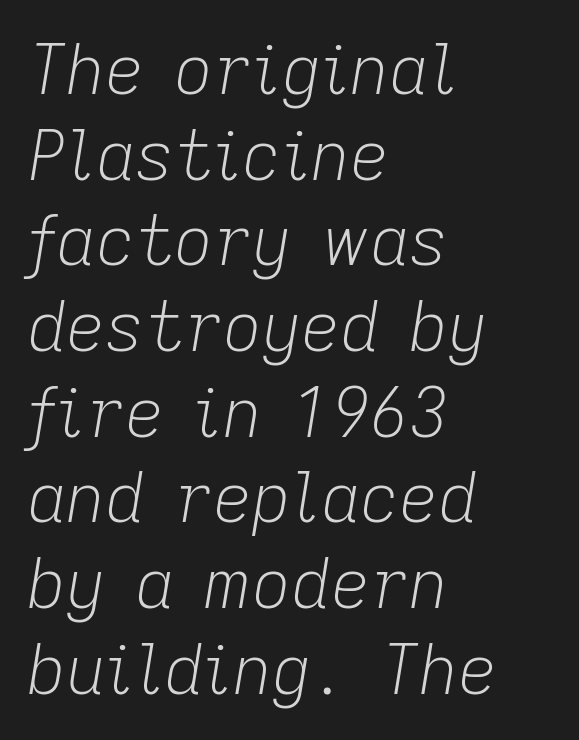
This reads as an unemphasized weight, regular at the heaviest. Visually the block forms a straight wall on the left and a jagged coastline on the right. Quick note: underline off. Slant detected: the letters are inclined. Notice how descenders clear the ascenders below comfortably — that's standard leading.
